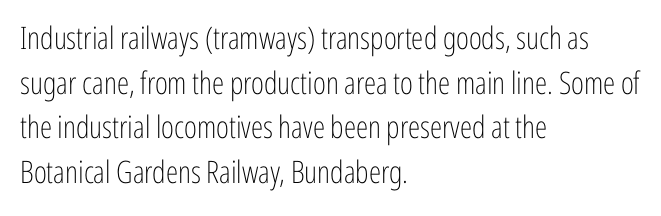
The image shows 31 px light, condensed sans-serif type, upright; set left-aligned, normal line spacing (1.44x), normal letter spacing, not underlined; low stroke contrast and a medium x-height.
